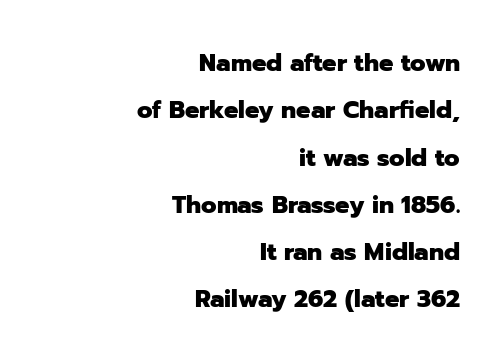
Line ends are locked; line starts wander. A great deal of white space separates one row of letters from the next. Emphasis by weight is at full strength: bold. Here the glyphs are tracked normally, forming tight word shapes. Every character sits straight up, as roman type does. The area under the type is left untouched.
